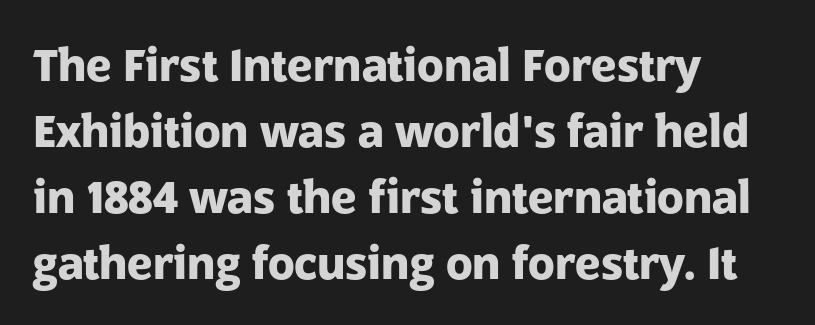
Q: Is the text bold? A: Yes.
Q: Is the text italic (slanted)? A: No, it is upright.
Q: Is the typeface a serif or a sans-serif typeface? A: Sans-serif.
Q: Is the text underlined? A: No.
Q: How is the paragraph aligned? A: Left-aligned.
Q: Is the spacing between letters normal or unusually wide? A: Normal.
Q: Is the spacing between lines tight, normal or loose? A: Normal.
Q: Width (condensed, normal, or wide)? A: Normal.
Q: Stroke contrast? A: Low.
Q: x-height? A: Medium.
Q: Monospaced? A: No.
